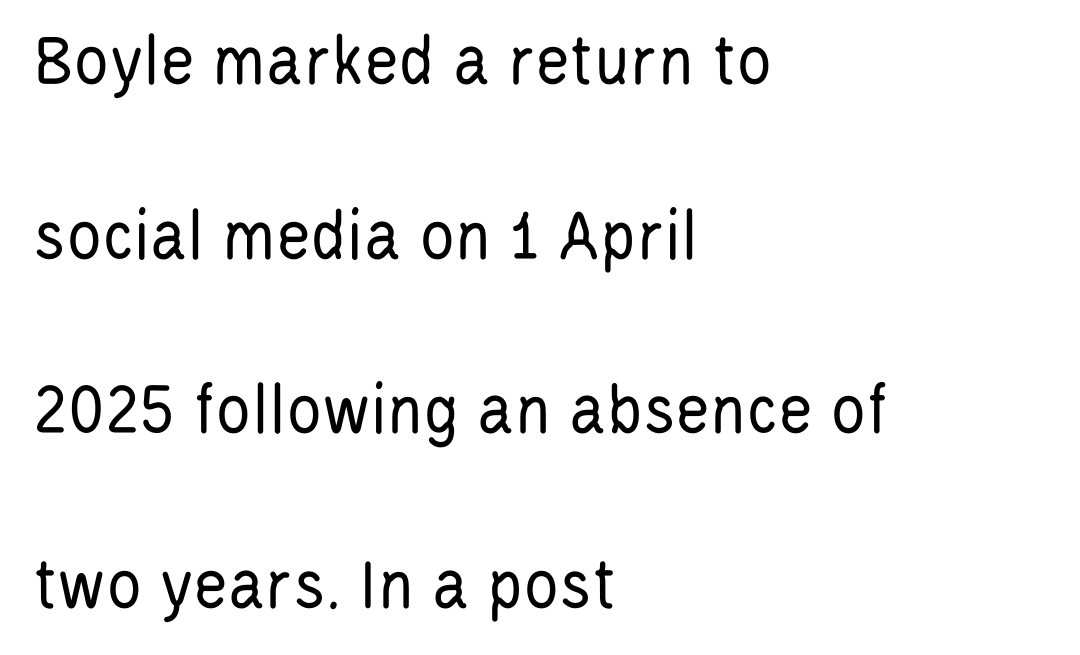
{"serif": "no", "italic": "no", "bold": "no", "weight": "regular", "width": "condensed", "stroke_contrast": "low", "x_height": "large", "monospaced": "no", "underline": "no", "align": "left", "line_spacing": "loose", "line_spacing_ratio": 2.36, "letter_spacing": "normal", "letter_spacing_em": 0.0, "glyph_px": 74}
